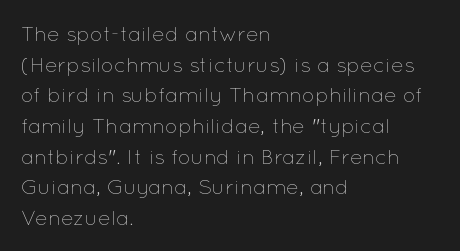
The strip under each line holds only bare page. The lines in this sample share a left origin and differ only in where they stop. The block of text has a typical density, with ordinary space between rows. A typesetter would call this zero additional tracking. Each stroke keeps to a modest, everyday thickness or less. Style check: upright.
